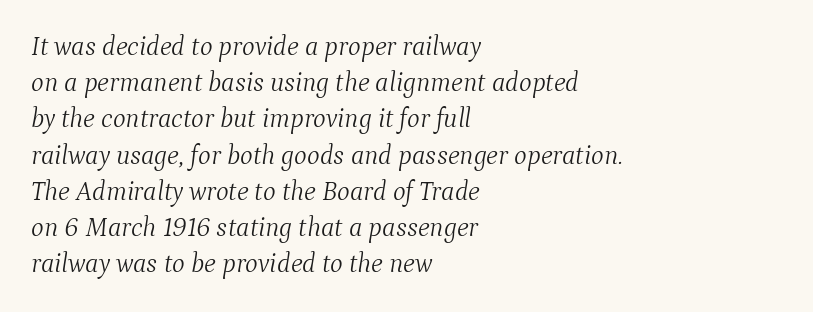
{"italic": "yes", "lean": "right", "slant_degrees": 9, "bold": "no", "underline": "no", "align": "left", "line_spacing": "normal", "line_spacing_ratio": 1.34, "letter_spacing": "normal", "letter_spacing_em": 0.0, "glyph_px": 27}
